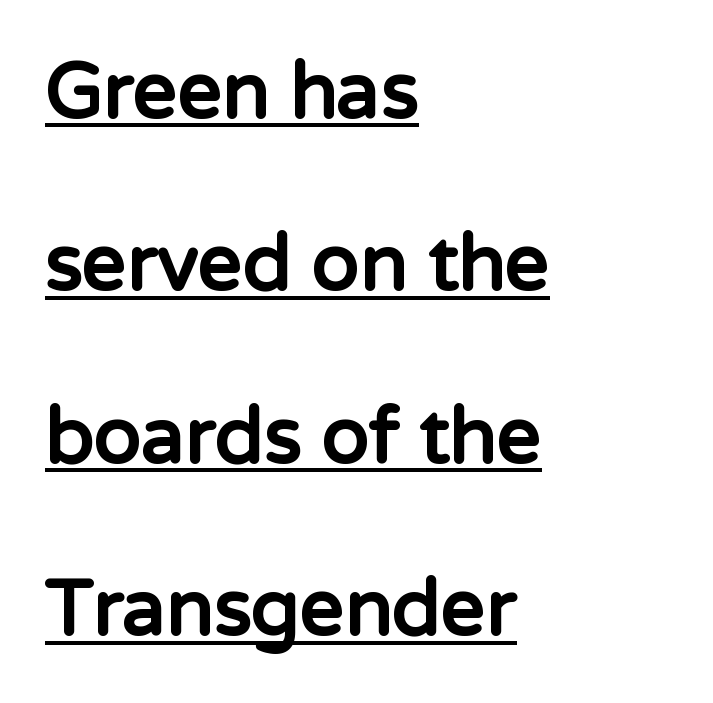
{"serif": "no", "italic": "no", "bold": "yes", "weight": "bold", "width": "normal", "stroke_contrast": "low", "x_height": "medium", "monospaced": "no", "underline": "yes", "align": "left", "line_spacing": "loose", "line_spacing_ratio": 2.21, "letter_spacing": "normal", "letter_spacing_em": 0.0, "glyph_px": 78}
